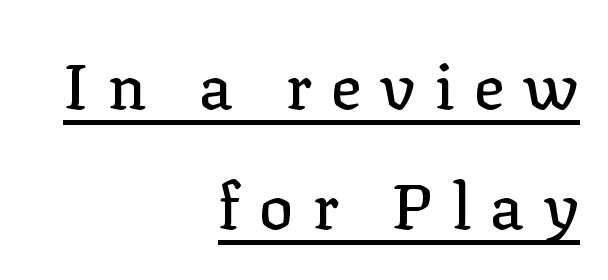
{"serif": "yes", "italic": "no", "width": "normal", "stroke_contrast": "low", "x_height": "medium", "monospaced": "no", "underline": "yes", "align": "right", "line_spacing_ratio": 1.88, "letter_spacing": "wide", "letter_spacing_em": 0.3, "glyph_px": 64}
